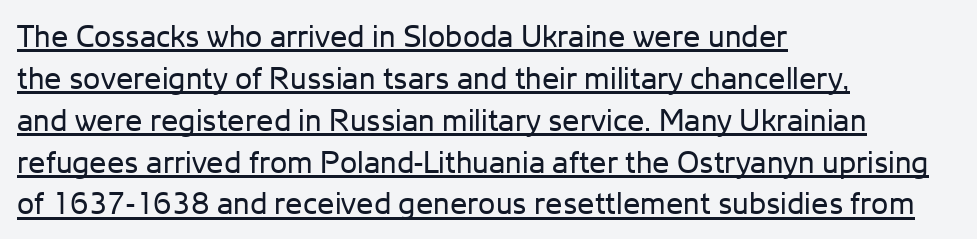
The compositor pushed each line to the left boundary. Weight: regular or lighter. The string is rendered with underlining switched on. Unlike italic type, these characters show no tilt at all.
